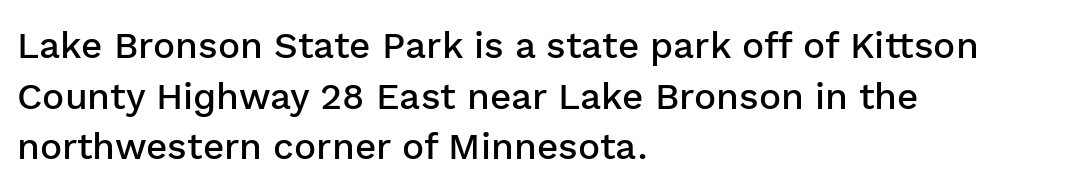
Q: Is the text bold? A: Semi-bold.
Q: Is the text italic (slanted)? A: No, it is upright.
Q: Is the typeface a serif or a sans-serif typeface? A: Sans-serif.
Q: Is the text underlined? A: No.
Q: How is the paragraph aligned? A: Left-aligned.
Q: Is the spacing between letters normal or unusually wide? A: Normal.
Q: Is the spacing between lines tight, normal or loose? A: Normal.
Q: Width (condensed, normal, or wide)? A: Normal.
Q: Stroke contrast? A: Low.
Q: x-height? A: Medium.
Q: Monospaced? A: No.
